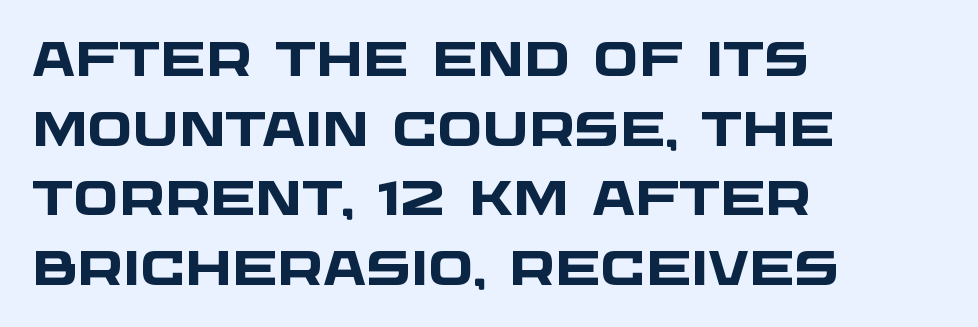
{"serif": "no", "bold": "yes", "weight": "heavy", "width": "wide", "stroke_contrast": "low", "x_height": "large", "monospaced": "no", "underline": "no", "align": "left", "line_spacing": "normal", "line_spacing_ratio": 1.45, "letter_spacing": "normal", "letter_spacing_em": 0.0, "glyph_px": 48}
